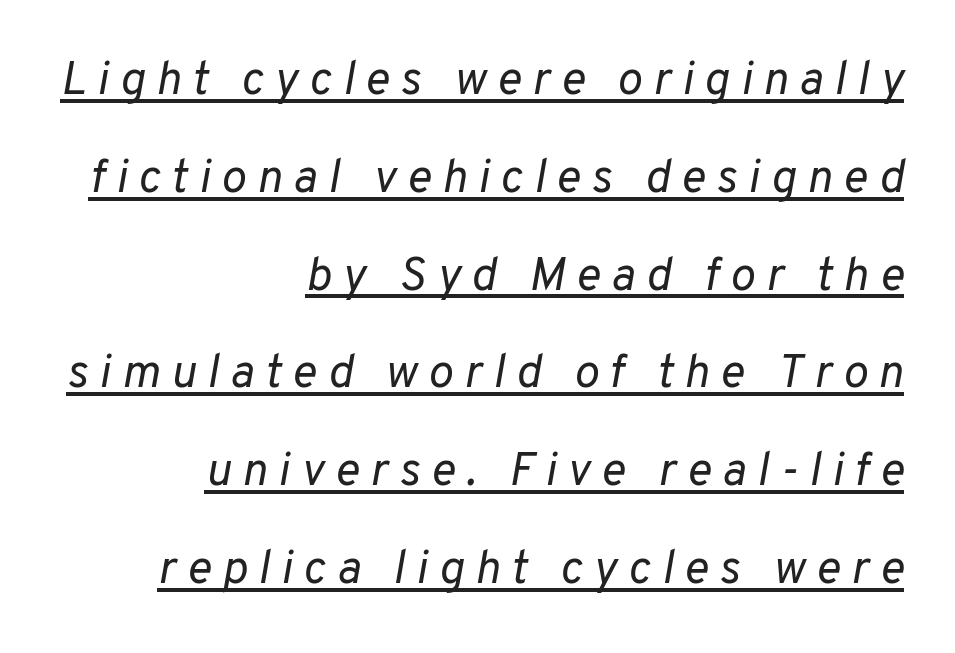
The rendering uses a large line-height, opening up the rows. The string is rendered with underlining switched on. Each letter keeps its own natural width here, so spacing adapts to shape. Characters follow at a spacing far wider than the type designer built in.
